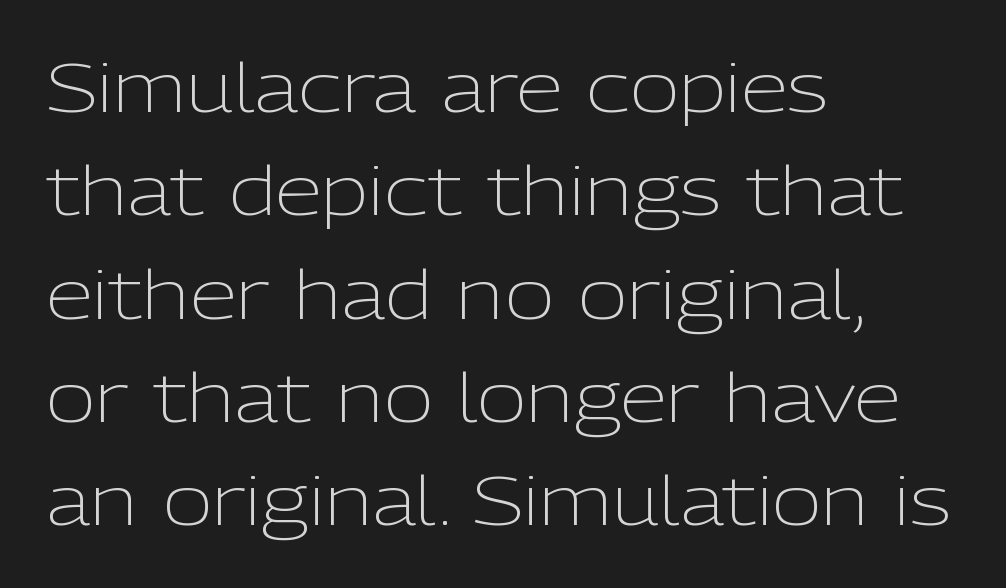
The image shows 68 px light sans-serif type, upright; set left-aligned, normal line spacing (1.52x), normal letter spacing, not underlined; low stroke contrast and a medium x-height.
